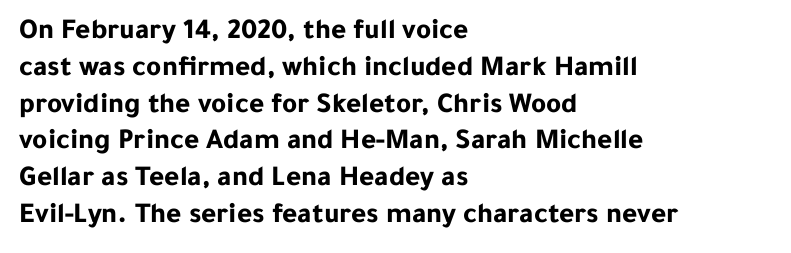
Q: Is the text bold? A: Yes.
Q: Is the text italic (slanted)? A: No, it is upright.
Q: Is the typeface a serif or a sans-serif typeface? A: Sans-serif.
Q: Is the text underlined? A: No.
Q: How is the paragraph aligned? A: Left-aligned.
Q: Is the spacing between letters normal or unusually wide? A: Normal.
Q: Is the spacing between lines tight, normal or loose? A: Normal.
Q: Width (condensed, normal, or wide)? A: Normal.
Q: Stroke contrast? A: Low.
Q: x-height? A: Medium.
Q: Monospaced? A: No.
